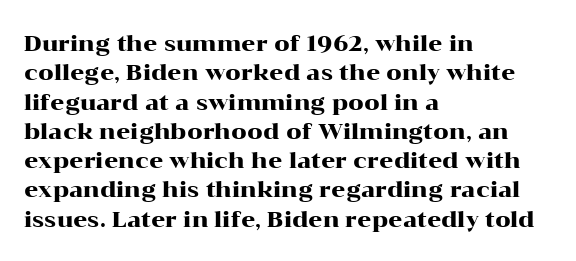
The image shows 22 px text type, upright; set left-aligned, normal line spacing (1.33x), normal letter spacing, not underlined.
